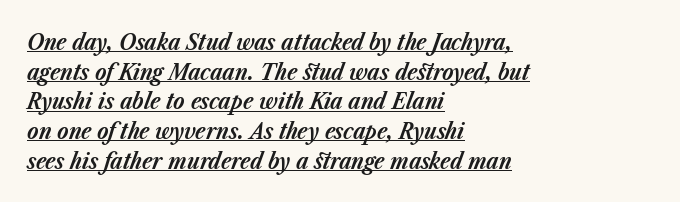
Q: Is the text bold? A: Yes.
Q: Is the text italic (slanted)? A: Yes, it leans right by about 23 degrees.
Q: Is the text underlined? A: Yes.
Q: How is the paragraph aligned? A: Left-aligned.
Q: Is the spacing between letters normal or unusually wide? A: Normal.
Q: Is the spacing between lines tight, normal or loose? A: Normal.
